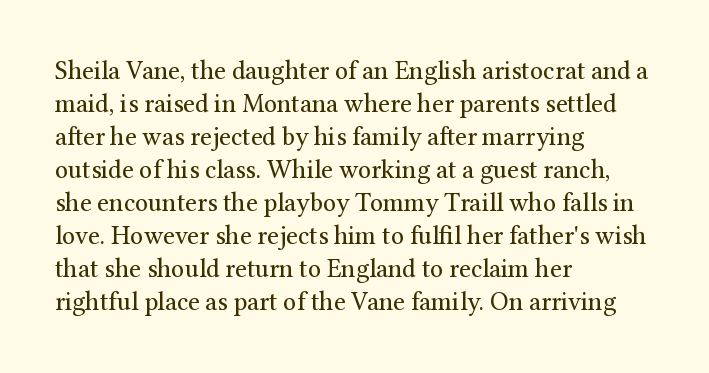
Q: Is the text bold? A: No.
Q: Is the text italic (slanted)? A: No, it is upright.
Q: Is the text underlined? A: No.
Q: How is the paragraph aligned? A: Left-aligned.
Q: Is the spacing between letters normal or unusually wide? A: Normal.
Q: Is the spacing between lines tight, normal or loose? A: Normal.
